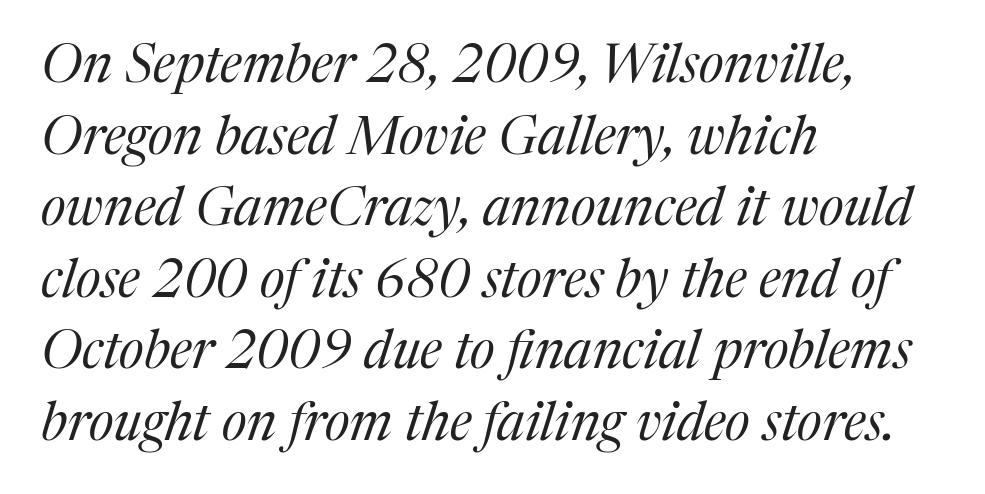
The image shows 53 px regular-weight serif type, italic (leaning right); set left-aligned, normal line spacing (1.35x), normal letter spacing, not underlined; medium stroke contrast and a medium x-height.
